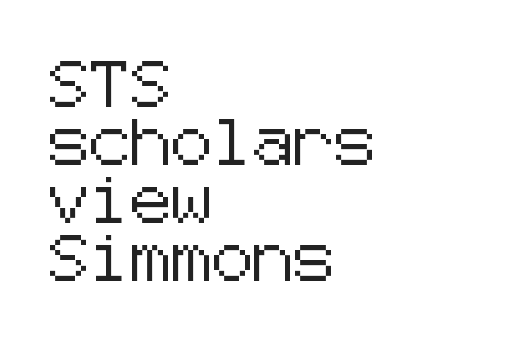
The image shows 46 px sans-serif type, upright; set left-aligned, normal line spacing (1.26x), normal letter spacing, not underlined; low stroke contrast and a medium x-height.
